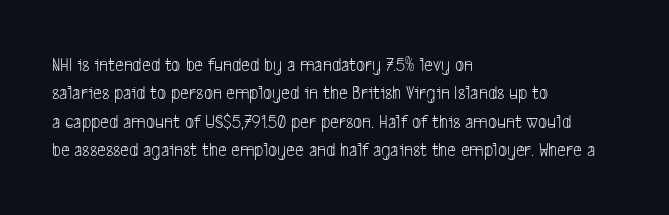
Short and long lines alike share a common starting point at left. Between one letter and the next there's only the usual sliver of space. Compared with typical paragraphs, the rows here are spaced about the same. Decoration check: the copy has no underline. No letter is thick-stroked: the sample isn't bold.
